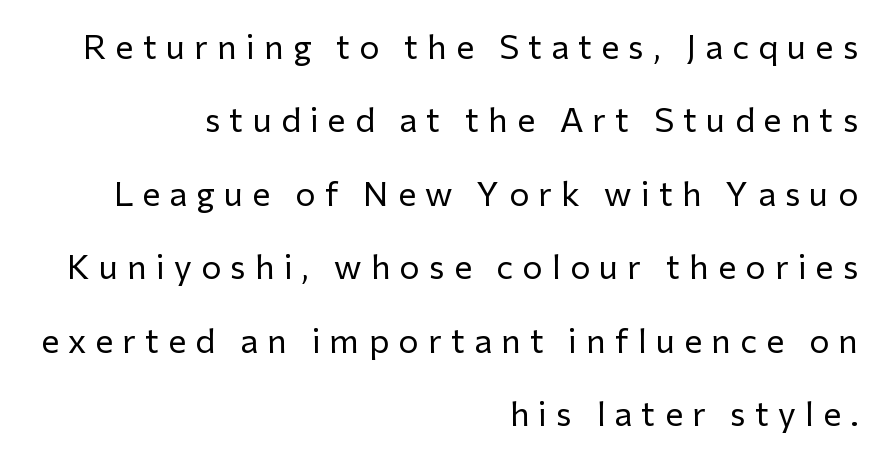
The image shows 34 px regular-weight sans-serif type, upright; set right-aligned, loose line spacing (2.16x), unusually wide letter spacing (+0.27 em), not underlined; low stroke contrast and a medium x-height.
